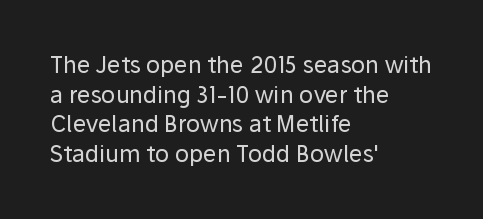
The lines sit at an ordinary, default distance from one another. The rag falls on the right side of this text block. The characters are drawn with everyday or finer stroke widths. Descender tails drop into unmarked territory.
